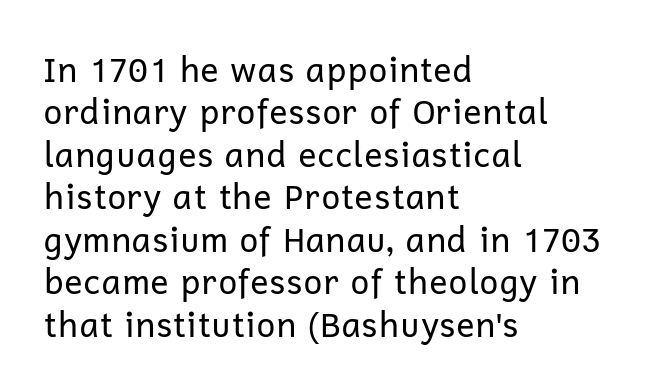
{"serif": "no", "italic": "no", "bold": "no", "weight": "regular", "width": "normal", "stroke_contrast": "low", "x_height": "medium", "monospaced": "no", "underline": "no", "align": "left", "line_spacing": "normal", "line_spacing_ratio": 1.25, "letter_spacing": "normal", "letter_spacing_em": 0.0, "glyph_px": 34}
